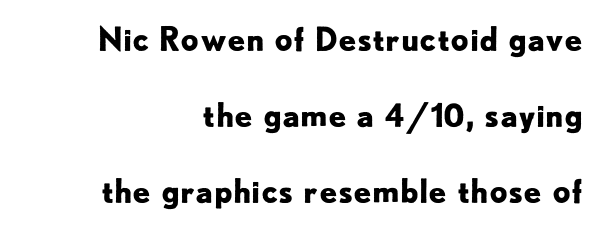
The letters advance in unequal steps, a hallmark of proportional type. Decoration check: the copy has no underline. Are there feet on the stems? There aren't — it's a sans. The vertical gap from one line to the next is large.
